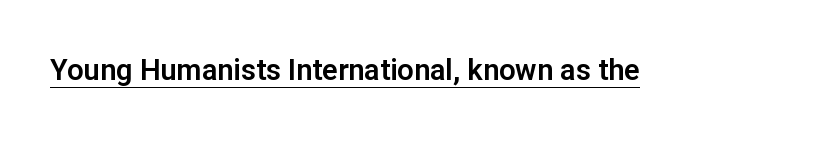
The image shows 29 px sans-serif type, upright; set normal letter spacing, underlined; low stroke contrast and a medium x-height.
